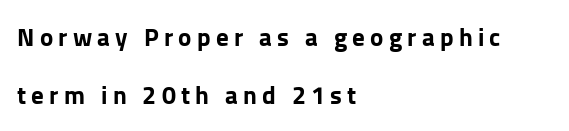
Emphasis by weight is at full strength: bold. The typography opts for an upright posture over an oblique one. The passage is arranged the way most books set body copy — flush left. Observe the wide spacing: letters keep a clear distance from each other.
